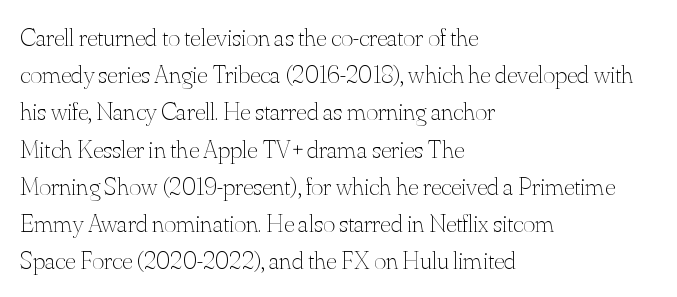
The image shows 26 px text type, upright; set left-aligned, normal line spacing (1.43x), normal letter spacing, not underlined.
